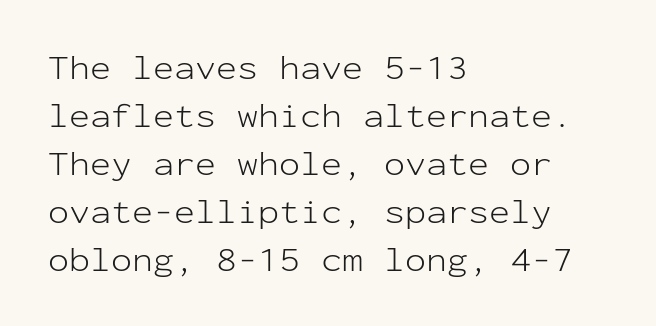
Q: Is the text bold? A: No.
Q: Is the text italic (slanted)? A: No, it is upright.
Q: Is the typeface a serif or a sans-serif typeface? A: Sans-serif.
Q: Is the text underlined? A: No.
Q: How is the paragraph aligned? A: Left-aligned.
Q: Is the spacing between letters normal or unusually wide? A: Normal.
Q: Is the spacing between lines tight, normal or loose? A: Normal.
Q: Width (condensed, normal, or wide)? A: Normal.
Q: Stroke contrast? A: Low.
Q: x-height? A: Medium.
Q: Monospaced? A: Yes.
